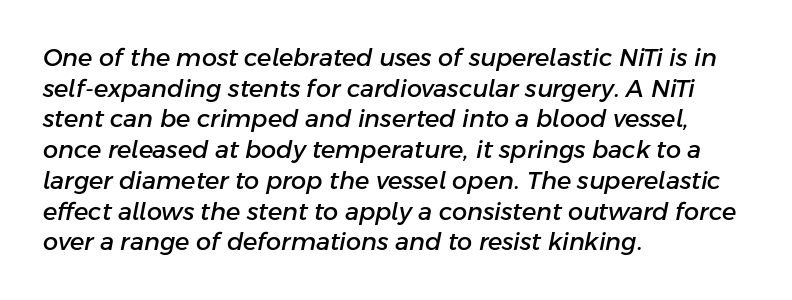
{"italic": "yes", "lean": "right", "slant_degrees": 11, "underline": "no", "align": "left", "line_spacing": "normal", "line_spacing_ratio": 1.28, "letter_spacing": "normal", "letter_spacing_em": 0.0, "glyph_px": 24}
